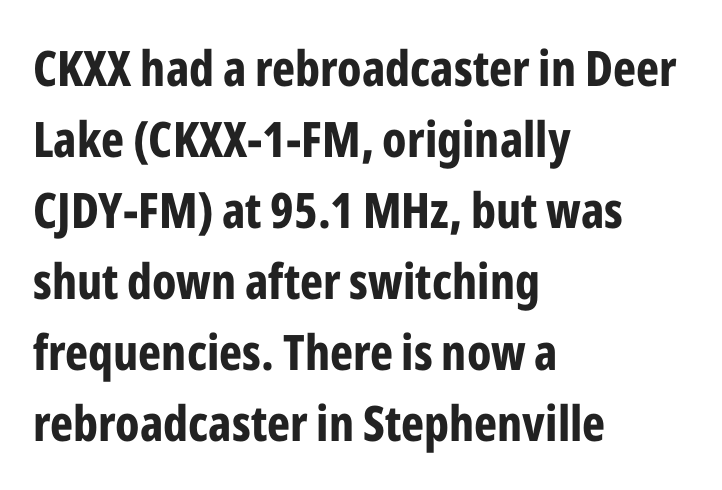
Q: Is the text bold? A: Yes.
Q: Is the text italic (slanted)? A: No, it is upright.
Q: Is the typeface a serif or a sans-serif typeface? A: Sans-serif.
Q: Is the text underlined? A: No.
Q: How is the paragraph aligned? A: Left-aligned.
Q: Is the spacing between letters normal or unusually wide? A: Normal.
Q: Is the spacing between lines tight, normal or loose? A: Normal.
Q: Width (condensed, normal, or wide)? A: Condensed.
Q: Stroke contrast? A: Low.
Q: x-height? A: Medium.
Q: Monospaced? A: No.
